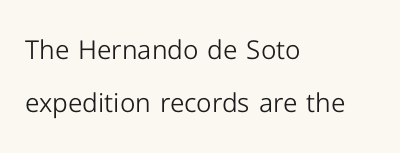
Q: Is the text bold? A: No.
Q: Is the text italic (slanted)? A: No, it is upright.
Q: Is the text underlined? A: No.
Q: How is the paragraph aligned? A: Left-aligned.
Q: Is the spacing between letters normal or unusually wide? A: Normal.
Q: Is the spacing between lines tight, normal or loose? A: Loose.
